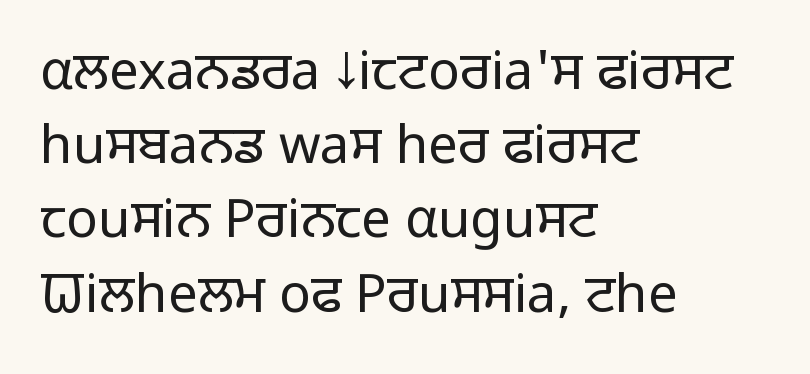
Q: Is the text bold? A: No.
Q: Is the text italic (slanted)? A: No, it is upright.
Q: Is the typeface a serif or a sans-serif typeface? A: Sans-serif.
Q: Is the text underlined? A: No.
Q: How is the paragraph aligned? A: Left-aligned.
Q: Is the spacing between letters normal or unusually wide? A: Normal.
Q: Is the spacing between lines tight, normal or loose? A: Normal.
Q: Width (condensed, normal, or wide)? A: Normal.
Q: Stroke contrast? A: Low.
Q: x-height? A: Medium.
Q: Monospaced? A: No.
